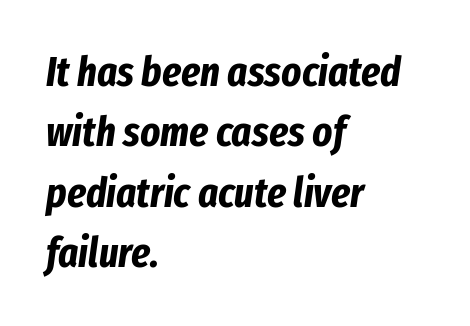
{"italic": "yes", "lean": "right", "slant_degrees": 8, "bold": "yes", "weight": "bold", "width": "condensed", "stroke_contrast": "low", "x_height": "medium", "monospaced": "no", "underline": "no", "align": "left", "line_spacing": "normal", "line_spacing_ratio": 1.44, "letter_spacing": "normal", "letter_spacing_em": 0.0, "glyph_px": 42}
